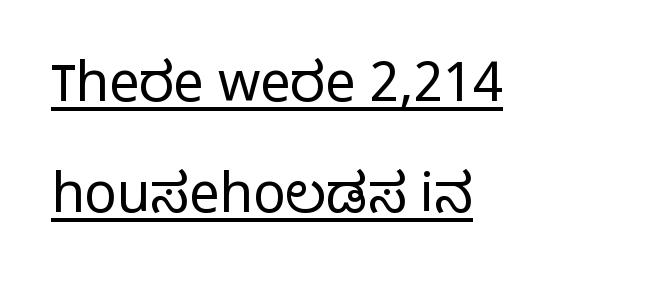
The image shows 54 px light sans-serif type, upright; set left-aligned, loose line spacing (2.06x), normal letter spacing, underlined; low stroke contrast and a medium x-height.
